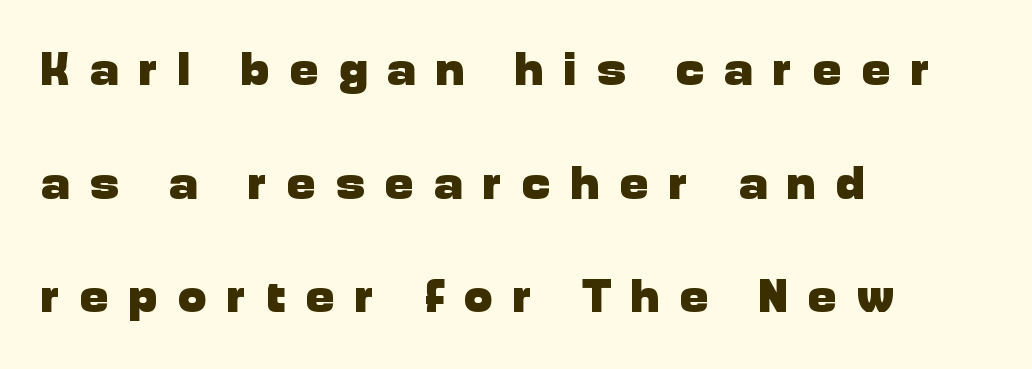
{"serif": "no", "italic": "no", "bold": "yes", "weight": "heavy", "width": "normal", "stroke_contrast": "low", "x_height": "medium", "monospaced": "no", "underline": "no", "align": "left", "line_spacing": "loose", "line_spacing_ratio": 2.42, "letter_spacing": "wide", "letter_spacing_em": 0.44, "glyph_px": 47}
